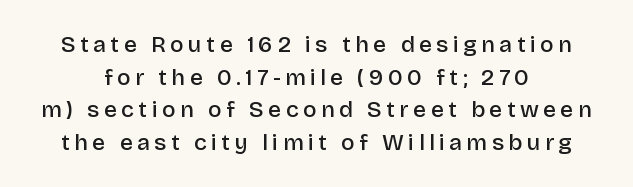
Q: Is the text bold? A: Semi-bold.
Q: Is the text italic (slanted)? A: No, it is upright.
Q: Is the text underlined? A: No.
Q: Is the spacing between lines tight, normal or loose? A: Normal.
